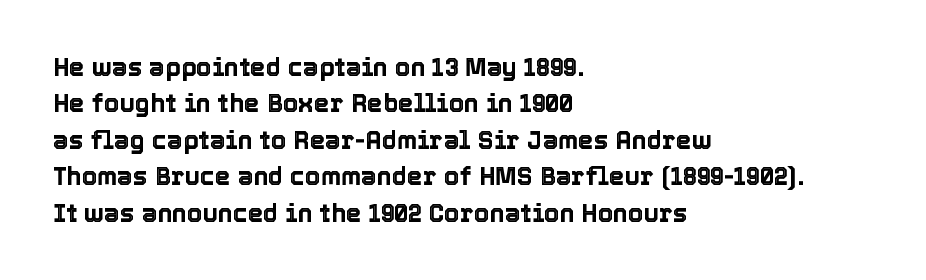
{"italic": "no", "underline": "no", "align": "left", "line_spacing": "normal", "line_spacing_ratio": 1.46, "letter_spacing": "normal", "letter_spacing_em": 0.0, "glyph_px": 25}
